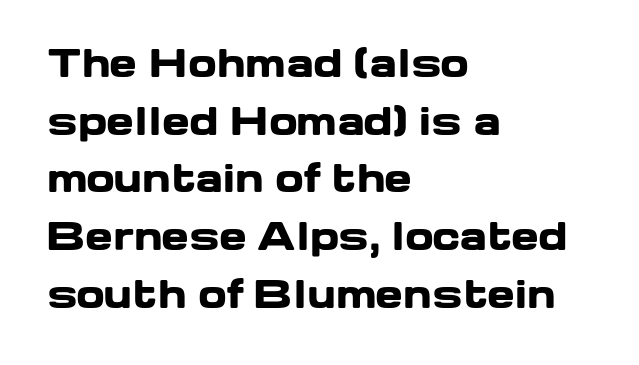
{"serif": "no", "italic": "no", "bold": "yes", "weight": "heavy", "width": "wide", "stroke_contrast": "low", "x_height": "medium", "monospaced": "no", "underline": "no", "align": "left", "line_spacing": "normal", "line_spacing_ratio": 1.56, "letter_spacing": "normal", "letter_spacing_em": 0.0, "glyph_px": 37}
